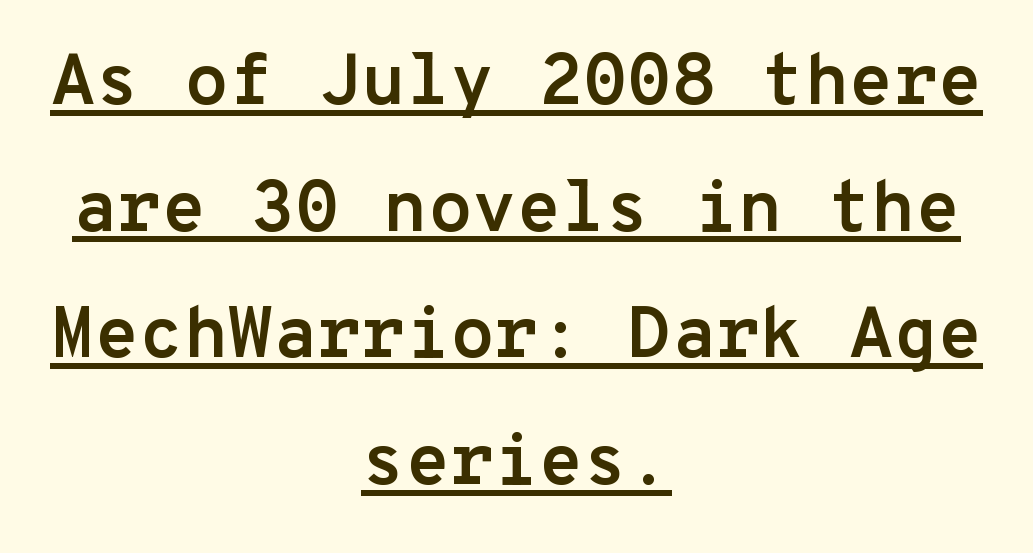
Every stem runs plumb, perpendicular to the baseline. Chunky letters — that's bold for sure. This rendering features underlined lettering. The typesetter chose a symmetrical, centered arrangement here.
